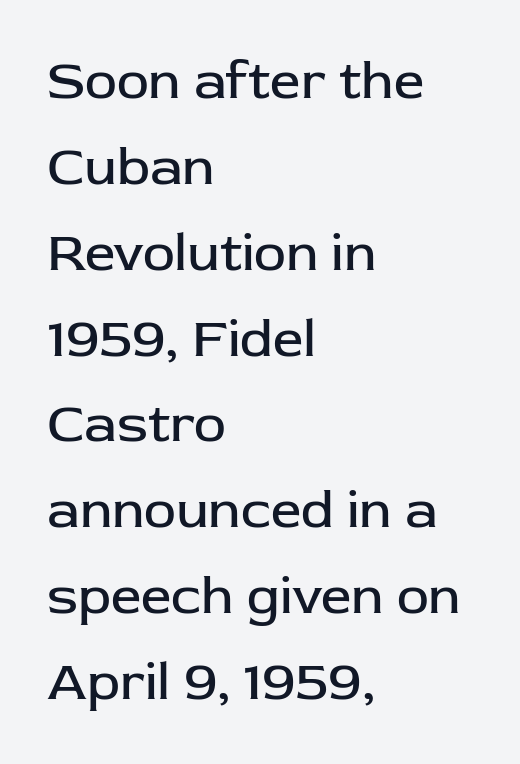
Q: Is the text bold? A: No.
Q: Is the text italic (slanted)? A: No, it is upright.
Q: Is the typeface a serif or a sans-serif typeface? A: Sans-serif.
Q: Is the text underlined? A: No.
Q: How is the paragraph aligned? A: Left-aligned.
Q: Is the spacing between letters normal or unusually wide? A: Normal.
Q: Is the spacing between lines tight, normal or loose? A: Normal.
Q: Width (condensed, normal, or wide)? A: Normal.
Q: Stroke contrast? A: Low.
Q: x-height? A: Medium.
Q: Monospaced? A: No.
